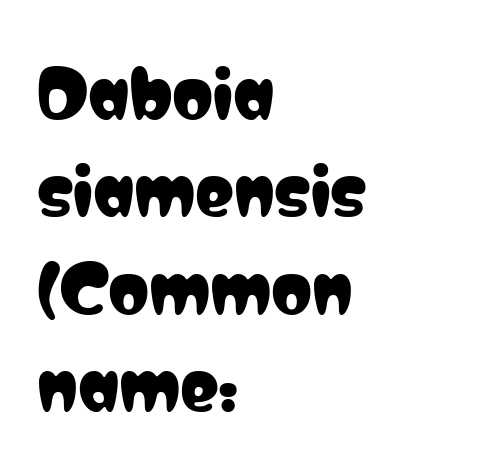
The letters carry no serifs — their stems end cleanly without finishing strokes. The lettering holds an erect, upright posture throughout. Tracking here is standard; glyphs follow each other at the usual distance. Bare-footed words on every line. How would I describe the line gaps? Plain and ordinary. Alignment: flush left.
